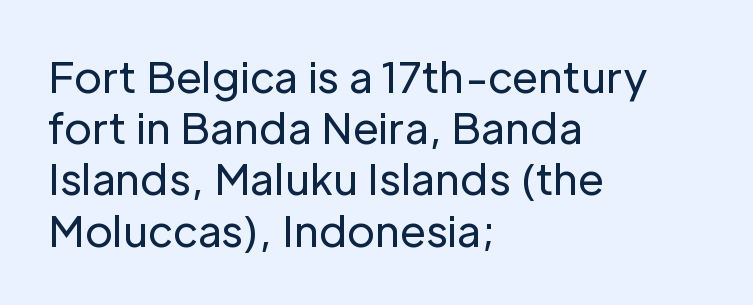
{"serif": "no", "italic": "no", "bold": "no", "weight": "regular", "width": "normal", "stroke_contrast": "low", "x_height": "medium", "monospaced": "no", "underline": "no", "align": "left", "line_spacing_ratio": 1.22, "letter_spacing": "normal", "letter_spacing_em": 0.0, "glyph_px": 42}
